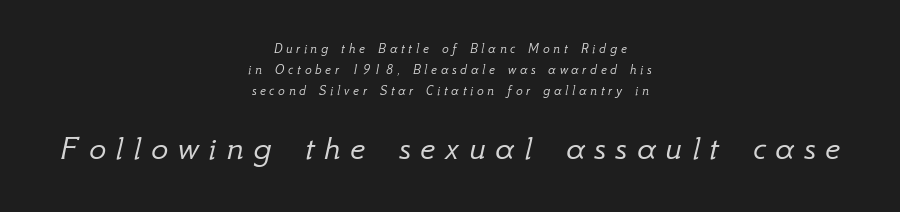
The image shows 36 px light type, italic (leaning right); set centered, normal line spacing (1.51x), unusually wide letter spacing (+0.27 em), not underlined; the second (bottom) block is 2.57x larger; low stroke contrast and a small x-height.
